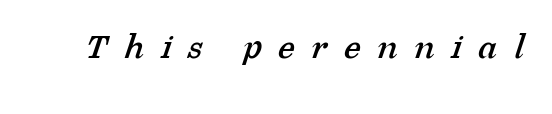
The image shows 38 px serif type; set unusually wide letter spacing (+0.44 em), not underlined; low stroke contrast and a medium x-height.
